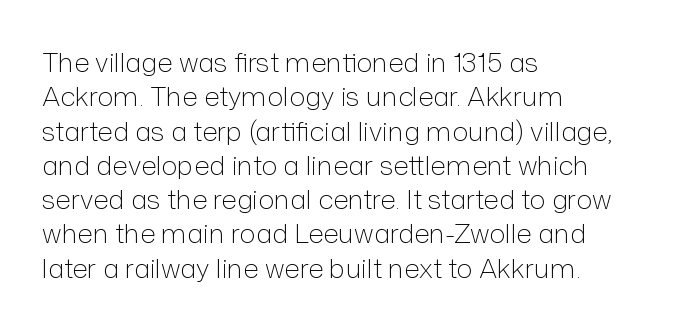
The image shows 27 px text type, upright; set left-aligned, normal line spacing (1.27x), normal letter spacing, not underlined.
